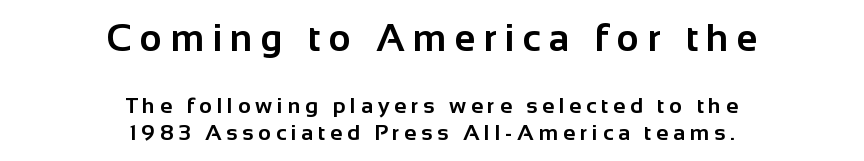
Each word looks stretched out because of the extra space between its letters. Top chunk: large. Bottom chunk: small. Ordinary non-slanted type is in use. Descender tails drop into unmarked territory. The font is running at its bold setting. Does the copy run flush right? No — it is centered line by line.
